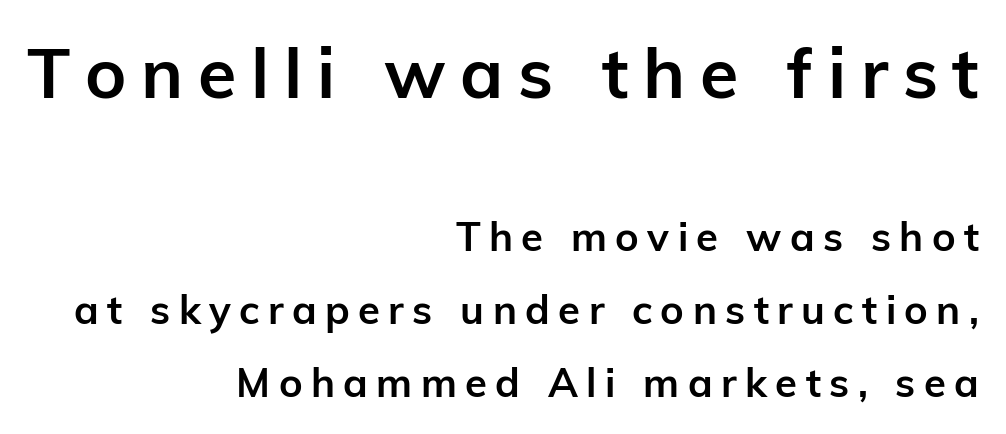
Here the first block reads like a headline and the second like body copy. Inter-character spacing is expanded well beyond the font's built-in metrics. The typesetting leans heavy: a genuine bold. In terms of letterform style, serifs are entirely absent. The type sits square on the baseline with zero lean.
